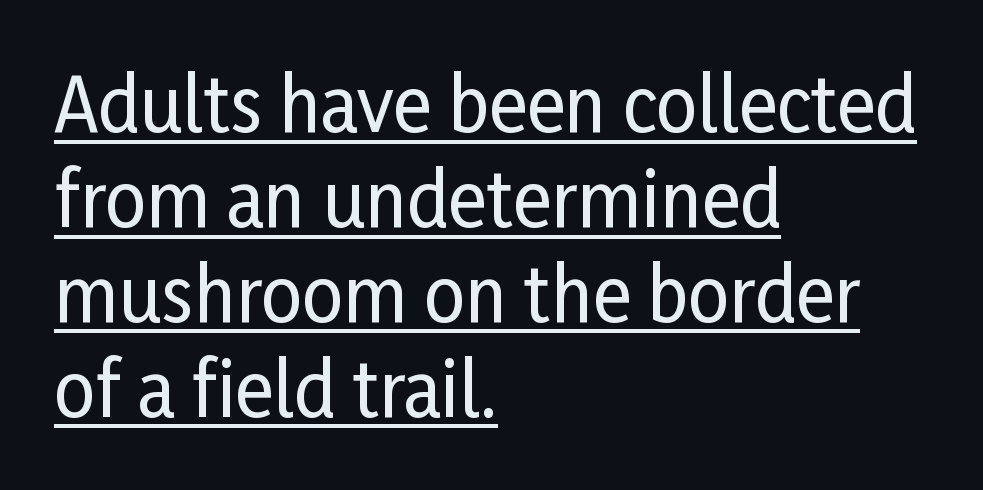
Q: Is the text italic (slanted)? A: No, it is upright.
Q: Is the typeface a serif or a sans-serif typeface? A: Sans-serif.
Q: Is the text underlined? A: Yes.
Q: How is the paragraph aligned? A: Left-aligned.
Q: Is the spacing between letters normal or unusually wide? A: Normal.
Q: Is the spacing between lines tight, normal or loose? A: Normal.
Q: Width (condensed, normal, or wide)? A: Condensed.
Q: Stroke contrast? A: Low.
Q: x-height? A: Medium.
Q: Monospaced? A: No.
